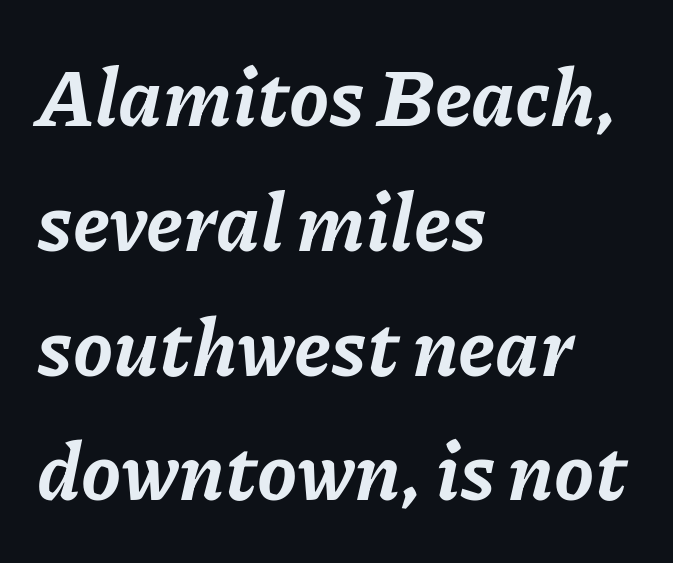
Check the space under the baseline: it is left empty. A full-strength bold gives these letters their thick strokes. The tracking reads as untouched default to a designer's eye. Layout note: lines flush left. A typesetter would mark this as italic. Leading: standard.
